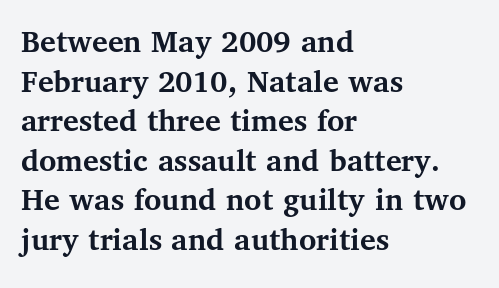
{"serif": "yes", "italic": "no", "bold": "yes", "weight": "semibold", "width": "normal", "stroke_contrast": "medium", "x_height": "medium", "monospaced": "no", "underline": "no", "align": "left", "line_spacing_ratio": 1.2, "letter_spacing": "normal", "letter_spacing_em": 0.0, "glyph_px": 33}
